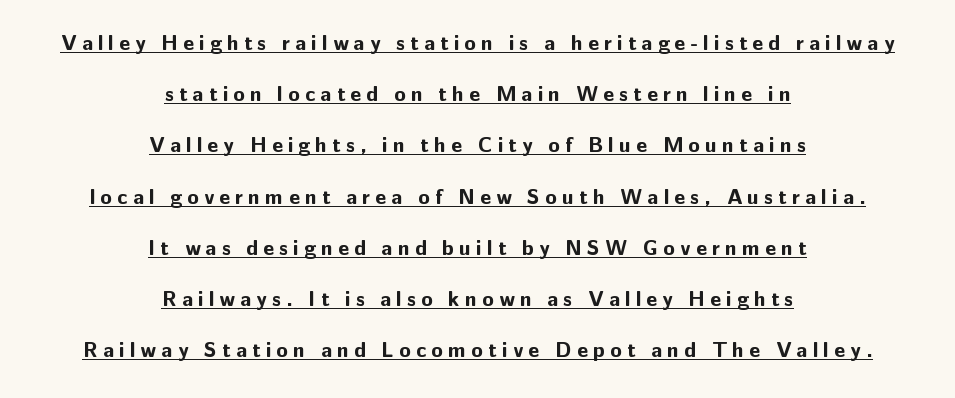
{"italic": "no", "bold": "yes", "underline": "yes", "align": "center", "line_spacing": "loose", "line_spacing_ratio": 2.44, "letter_spacing": "wide", "letter_spacing_em": 0.25, "glyph_px": 21}
